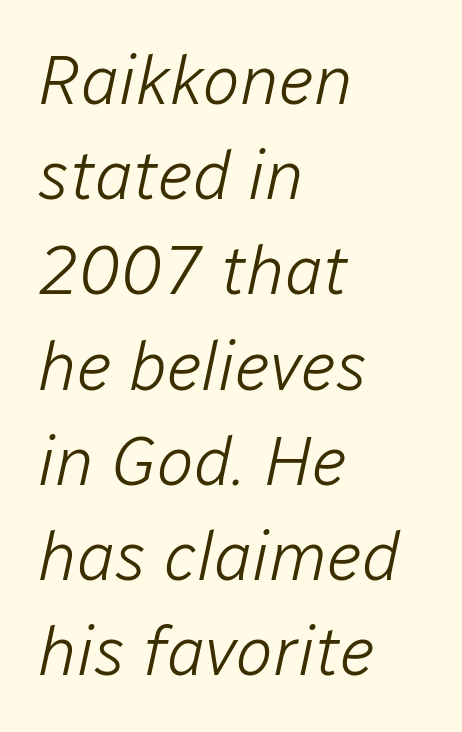
The image shows 69 px light type, italic (leaning right); set left-aligned, normal line spacing (1.38x), normal letter spacing, not underlined; low stroke contrast and a medium x-height.
